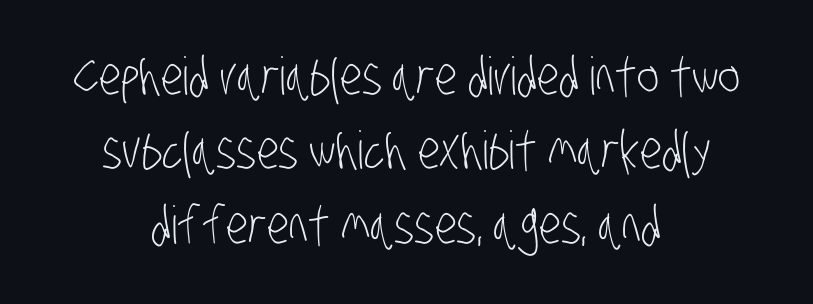
{"serif": "no", "bold": "no", "weight": "light", "width": "condensed", "stroke_contrast": "low", "x_height": "large", "monospaced": "no", "underline": "no", "align": "center", "line_spacing": "normal", "line_spacing_ratio": 1.43, "letter_spacing": "normal", "letter_spacing_em": 0.0, "glyph_px": 52}
